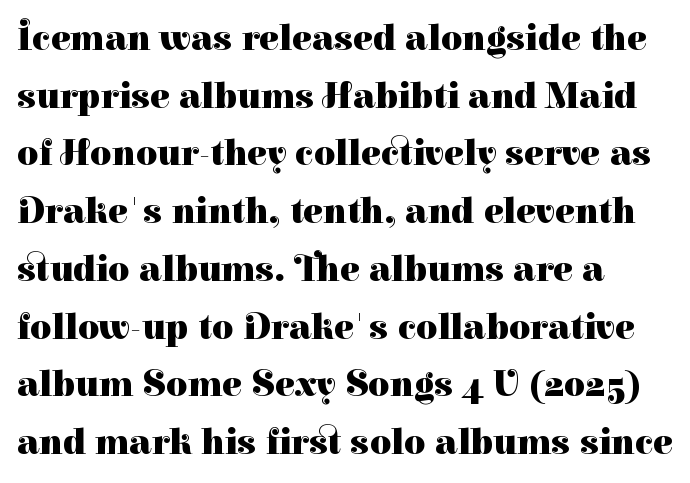
Q: Is the text bold? A: Yes.
Q: Is the text italic (slanted)? A: No, it is upright.
Q: Is the typeface a serif or a sans-serif typeface? A: Serif.
Q: Is the text underlined? A: No.
Q: How is the paragraph aligned? A: Left-aligned.
Q: Is the spacing between letters normal or unusually wide? A: Normal.
Q: Is the spacing between lines tight, normal or loose? A: Normal.
Q: Width (condensed, normal, or wide)? A: Normal.
Q: Stroke contrast? A: High.
Q: x-height? A: Medium.
Q: Monospaced? A: No.
